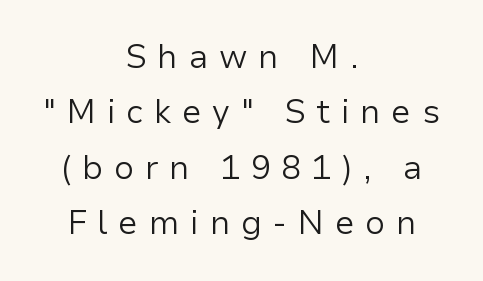
Any mark beneath the type? The region is blank. This sample keeps an unexceptional amount of space between lines. The rag falls on both sides of this text block equally. Glyph-to-glyph distance is far greater than everyday printed text.
